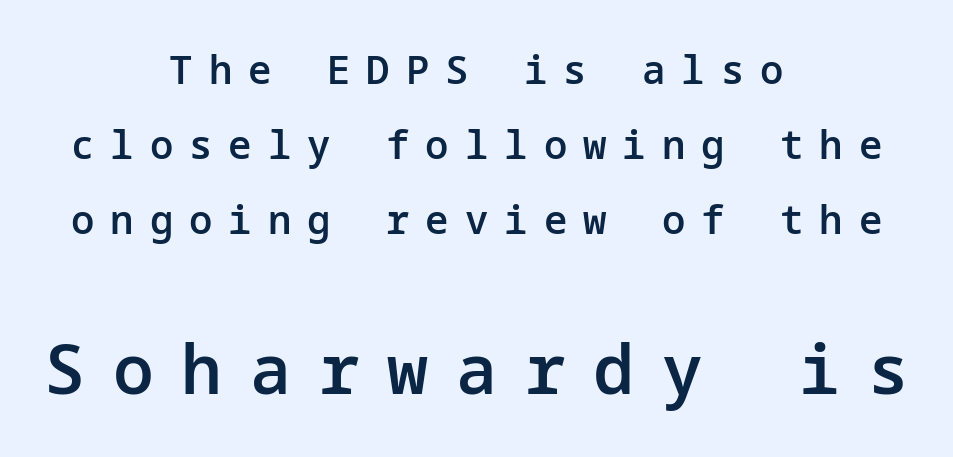
The image shows 68 px semibold sans-serif type, upright; set centered, loose line spacing (1.92x), unusually wide letter spacing (+0.41 em), not underlined; the second (bottom) block is 1.74x larger; low stroke contrast and a medium x-height.
